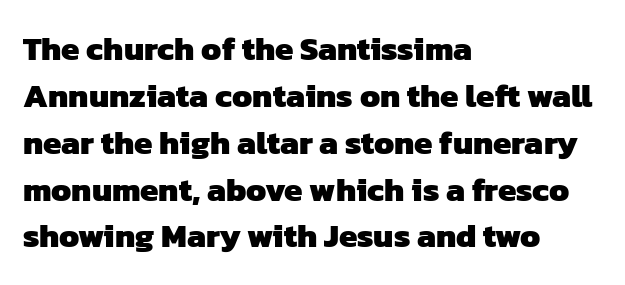
Words float on clear page, feet unadorned. Notice how descenders clear the ascenders below comfortably — that's standard leading. Layout note: lines flush left. Is the letter spacing exaggerated? No — it looks like the ordinary default. Note the varied advance widths — an 'i' is clearly narrower than an 'm'.
